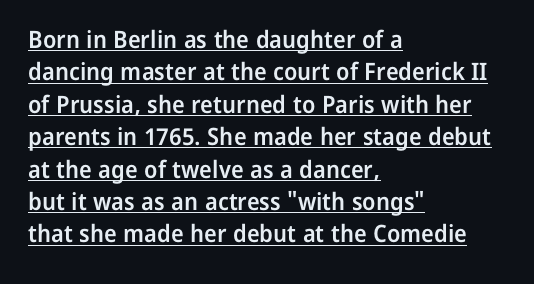
Each line starts at the same left margin while the right side varies. Vertical strokes here are truly vertical. A somewhat darkened texture: the type is semibold rather than bold. A normal amount of white space separates one row of letters from the next. The glyphs are accompanied by a horizontal stroke just below them.
